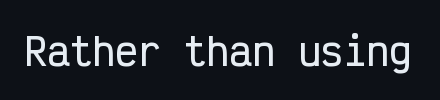
Q: Is the text italic (slanted)? A: No, it is upright.
Q: Is the typeface a serif or a sans-serif typeface? A: Sans-serif.
Q: Is the text underlined? A: No.
Q: Is the spacing between letters normal or unusually wide? A: Normal.
Q: Width (condensed, normal, or wide)? A: Condensed.
Q: Stroke contrast? A: Low.
Q: x-height? A: Medium.
Q: Monospaced? A: Yes.
